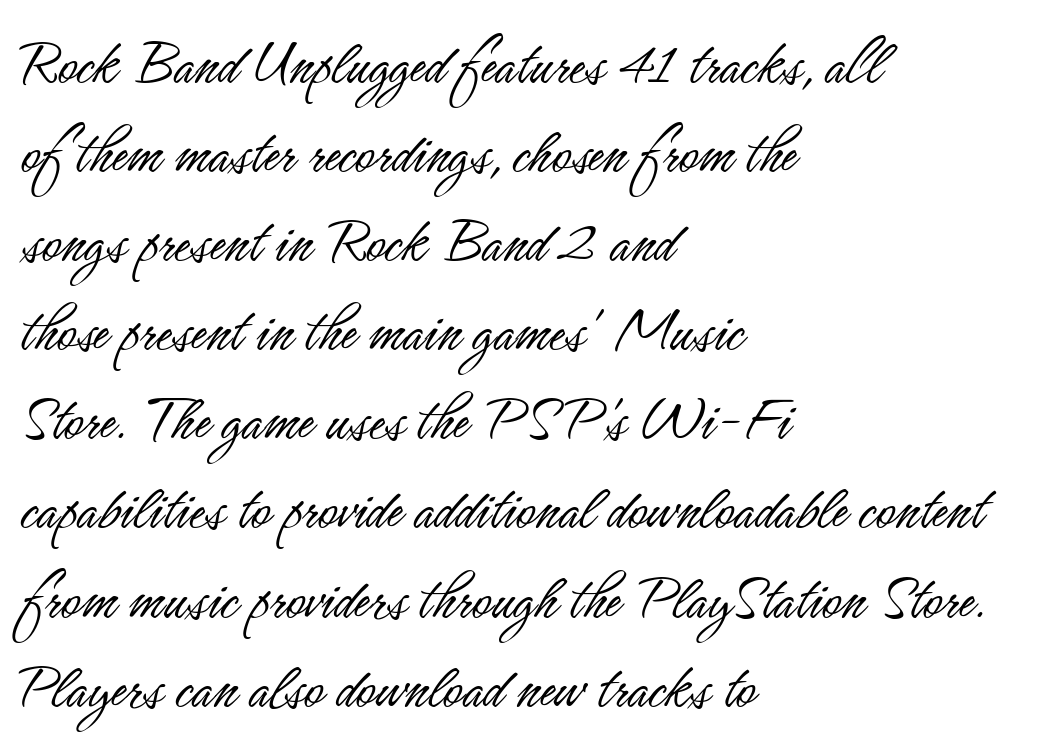
No extra ink here — the face is not bold. How are the letters spaced? Ordinarily, with no added tracking. Nobody drew a line under any word here. The font family rendered here belongs to the sans-serif group.
